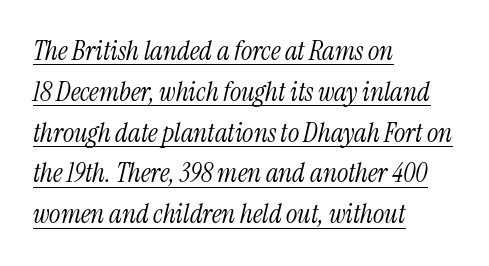
{"italic": "yes", "lean": "right", "slant_degrees": 13, "bold": "no", "underline": "yes", "align": "left", "line_spacing": "normal", "line_spacing_ratio": 1.51, "letter_spacing": "normal", "letter_spacing_em": 0.0, "glyph_px": 27}
